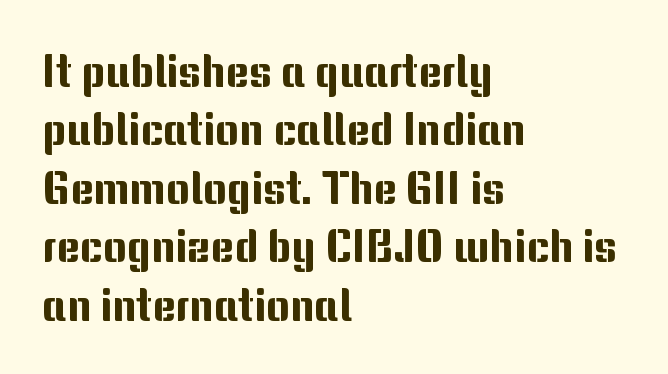
Each letter keeps its own natural width here, so spacing adapts to shape. The face used here is a sans, in the tradition of grotesques and geometrics. Glyph-to-glyph distance matches everyday printed text. Ordinary non-slanted type is in use.
